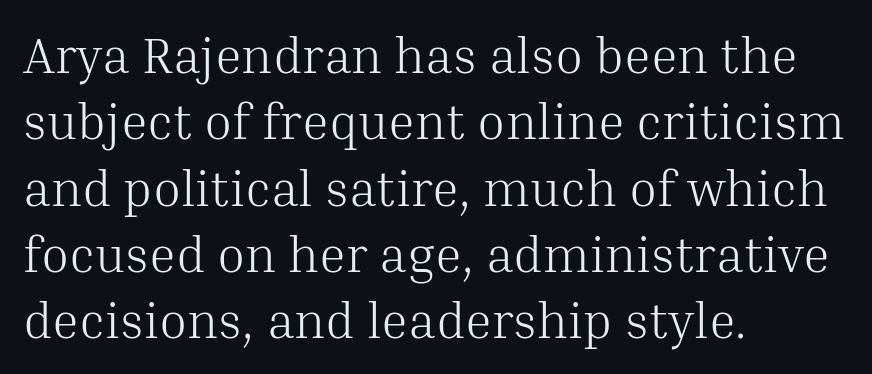
Q: Is the text bold? A: No.
Q: Is the text italic (slanted)? A: No, it is upright.
Q: Is the typeface a serif or a sans-serif typeface? A: Serif.
Q: Is the text underlined? A: No.
Q: How is the paragraph aligned? A: Left-aligned.
Q: Is the spacing between letters normal or unusually wide? A: Normal.
Q: Is the spacing between lines tight, normal or loose? A: Normal.
Q: Width (condensed, normal, or wide)? A: Normal.
Q: Stroke contrast? A: Medium.
Q: x-height? A: Medium.
Q: Monospaced? A: No.
